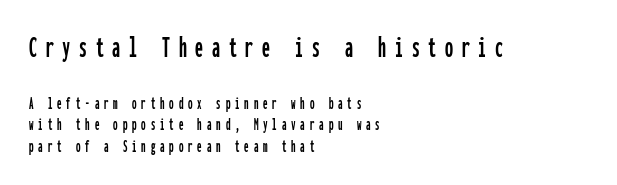
Substantial extra tracking has been applied to these lines. Does the copy run flush right? No — it runs flush left. The font family rendered here belongs to the sans-serif group. Size hierarchy here favors the leading block over the trailing one.
